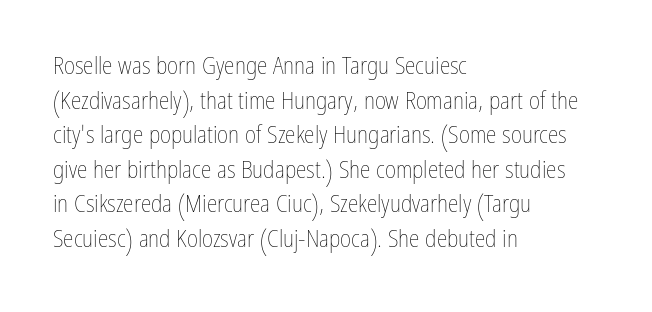
The image shows 24 px text type, upright; set left-aligned, normal line spacing (1.44x), normal letter spacing, not underlined.
